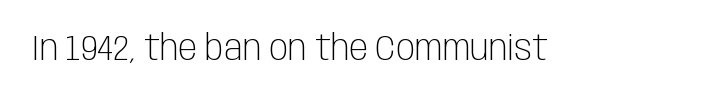
Q: Is the text bold? A: No.
Q: Is the text italic (slanted)? A: No, it is upright.
Q: Is the typeface a serif or a sans-serif typeface? A: Sans-serif.
Q: Is the text underlined? A: No.
Q: Is the spacing between letters normal or unusually wide? A: Normal.
Q: Width (condensed, normal, or wide)? A: Condensed.
Q: Stroke contrast? A: Low.
Q: x-height? A: Large.
Q: Monospaced? A: No.
